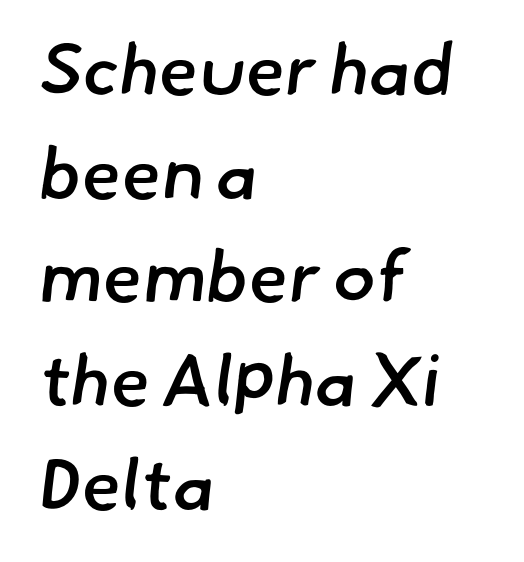
Q: Is the text bold? A: Semi-bold.
Q: Is the typeface a serif or a sans-serif typeface? A: Sans-serif.
Q: Is the text underlined? A: No.
Q: How is the paragraph aligned? A: Left-aligned.
Q: Is the spacing between letters normal or unusually wide? A: Normal.
Q: Is the spacing between lines tight, normal or loose? A: Normal.
Q: Width (condensed, normal, or wide)? A: Normal.
Q: Stroke contrast? A: Low.
Q: x-height? A: Small.
Q: Monospaced? A: No.
